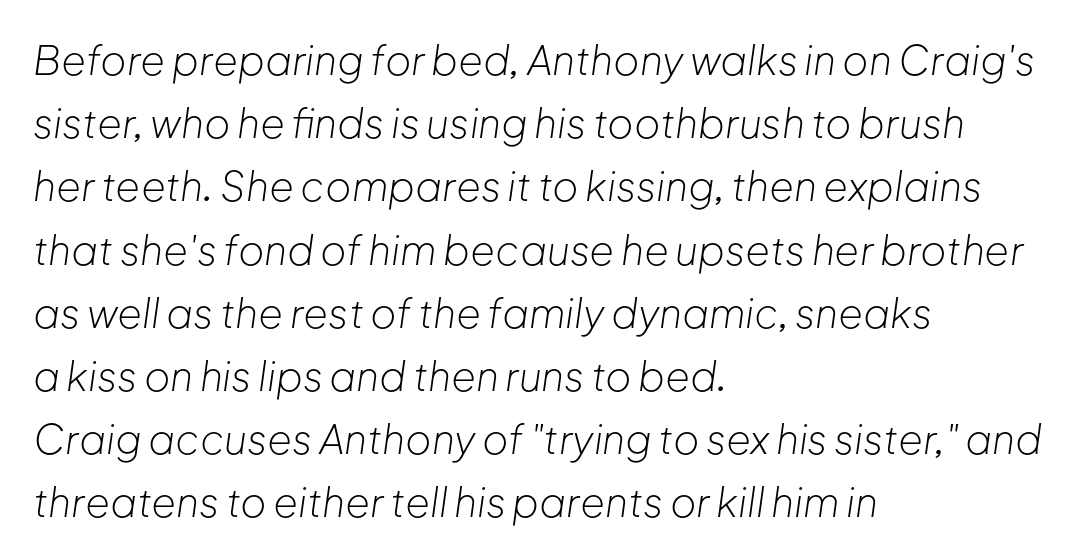
The image shows 40 px light type, italic (leaning right); set left-aligned, normal line spacing (1.58x), normal letter spacing, not underlined; low stroke contrast and a medium x-height.
